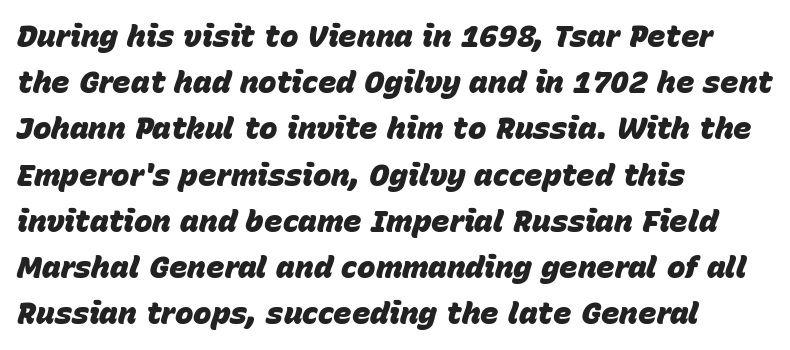
{"italic": "yes", "lean": "right", "slant_degrees": 15, "bold": "yes", "weight": "heavy", "width": "normal", "stroke_contrast": "low", "x_height": "large", "monospaced": "no", "underline": "no", "align": "left", "line_spacing": "normal", "line_spacing_ratio": 1.49, "letter_spacing": "normal", "letter_spacing_em": 0.0, "glyph_px": 31}
